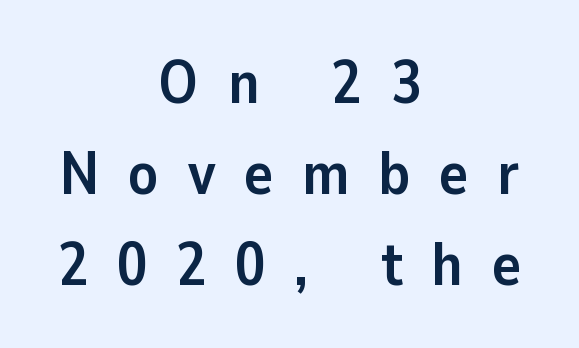
The image shows 61 px semibold sans-serif type, upright; set centered, normal line spacing (1.49x), unusually wide letter spacing (+0.47 em), not underlined; low stroke contrast and a medium x-height.
